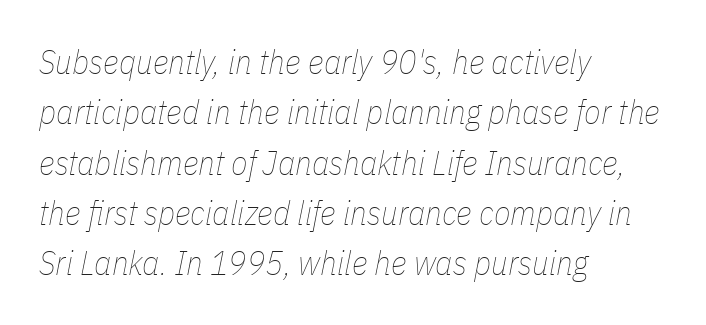
Q: Is the text bold? A: No.
Q: Is the text italic (slanted)? A: Yes, it leans right by about 11 degrees.
Q: Is the text underlined? A: No.
Q: How is the paragraph aligned? A: Left-aligned.
Q: Is the spacing between letters normal or unusually wide? A: Normal.
Q: Is the spacing between lines tight, normal or loose? A: Normal.
Q: Width (condensed, normal, or wide)? A: Condensed.
Q: Stroke contrast? A: Low.
Q: x-height? A: Medium.
Q: Monospaced? A: No.
